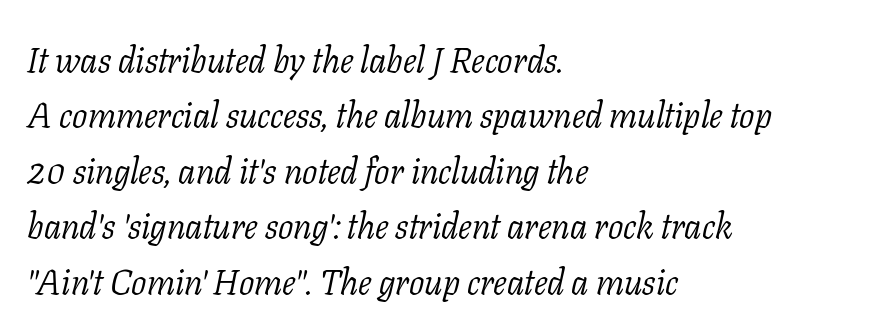
The cut favours lightness, reaching ordinary text weight at its darkest. Anything drawn beneath the words? Only blank space. The rendering uses a moderate line-height, typical for paragraphs. Slanted lettering throughout. Line starts are locked; line ends wander. Are there feet on the stems? There are — it's a serif.
